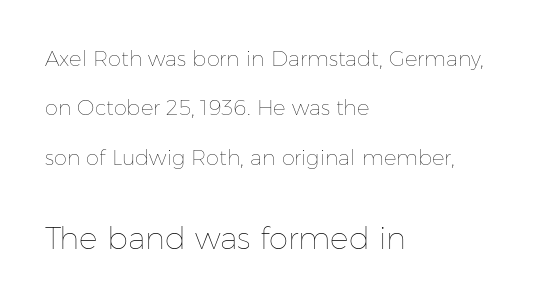
Q: Is the text bold? A: No.
Q: Is the text italic (slanted)? A: No, it is upright.
Q: Is the text underlined? A: No.
Q: How is the paragraph aligned? A: Left-aligned.
Q: Is the spacing between letters normal or unusually wide? A: Normal.
Q: Is the spacing between lines tight, normal or loose? A: Loose.
Q: Which block of text is set in a larger size, the first (top) or the second (bottom)? A: The second (bottom) one.
Q: Width (condensed, normal, or wide)? A: Normal.
Q: Stroke contrast? A: Low.
Q: x-height? A: Medium.
Q: Monospaced? A: No.
